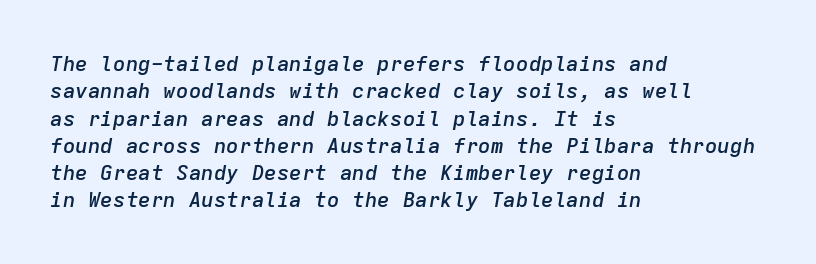
Q: Is the text bold? A: Semi-bold.
Q: Is the text italic (slanted)? A: Yes, it leans right by about 9 degrees.
Q: Is the text underlined? A: No.
Q: How is the paragraph aligned? A: Left-aligned.
Q: Is the spacing between letters normal or unusually wide? A: Normal.
Q: Is the spacing between lines tight, normal or loose? A: Normal.
